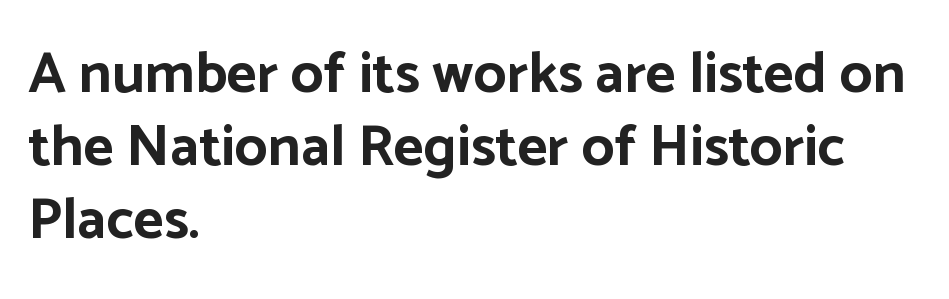
You could not count columns in this text — the font is proportionally spaced. Classification — sans serif. Vertical spacing — default. Visually the block forms a straight wall on the left and a jagged coastline on the right. Check the space under the baseline: it is left empty.
